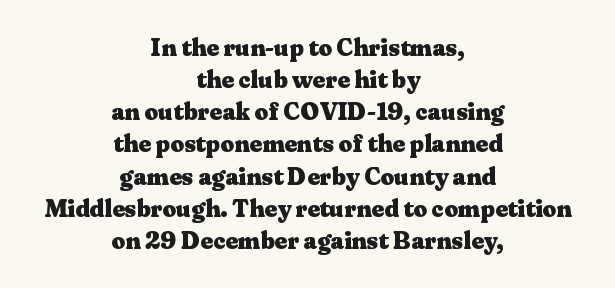
Caption: standard tracking, unaltered. Quick note: underline off. Casual observation: everything's sitting right in the middle. Regarding leading, the lines here are spaced in the standard way. If you drew a line through each stem, it would be perfectly vertical.
